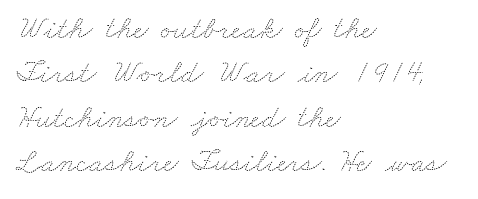
Q: Is the text bold? A: No.
Q: Is the text underlined? A: No.
Q: How is the paragraph aligned? A: Left-aligned.
Q: Is the spacing between letters normal or unusually wide? A: Normal.
Q: Is the spacing between lines tight, normal or loose? A: Normal.
Q: Width (condensed, normal, or wide)? A: Wide.
Q: Stroke contrast? A: Medium.
Q: x-height? A: Small.
Q: Monospaced? A: No.
